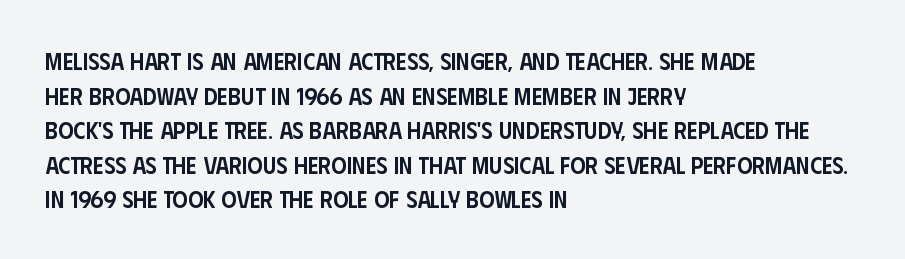
{"italic": "no", "bold": "semi", "underline": "no", "align": "left", "line_spacing": "normal", "line_spacing_ratio": 1.44, "letter_spacing": "normal", "letter_spacing_em": 0.0, "glyph_px": 24}
